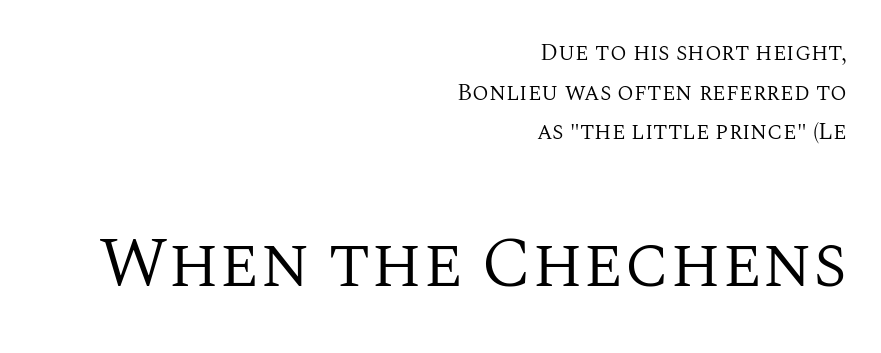
{"serif": "yes", "italic": "no", "bold": "no", "weight": "regular", "width": "normal", "stroke_contrast": "medium", "x_height": "large", "monospaced": "no", "underline": "no", "align": "right", "line_spacing": "normal", "line_spacing_ratio": 1.65, "letter_spacing": "normal", "letter_spacing_em": 0.0, "larger_block": "second", "size_ratio": 2.96, "glyph_px": 71}
